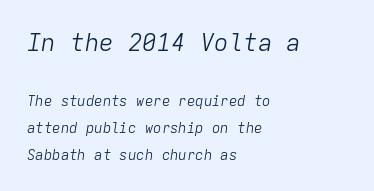
{"italic": "yes", "lean": "right", "slant_degrees": 9, "bold": "no", "underline": "no", "align": "left", "line_spacing": "loose", "line_spacing_ratio": 1.91, "letter_spacing": "normal", "letter_spacing_em": 0.0, "larger_block": "first", "size_ratio": 1.71, "glyph_px": 24}
